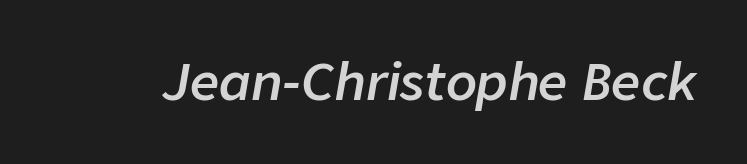
{"italic": "yes", "lean": "right", "slant_degrees": 9, "bold": "semi", "weight": "semibold", "width": "normal", "stroke_contrast": "low", "x_height": "medium", "monospaced": "no", "underline": "no", "letter_spacing": "normal", "letter_spacing_em": 0.0, "glyph_px": 51}
